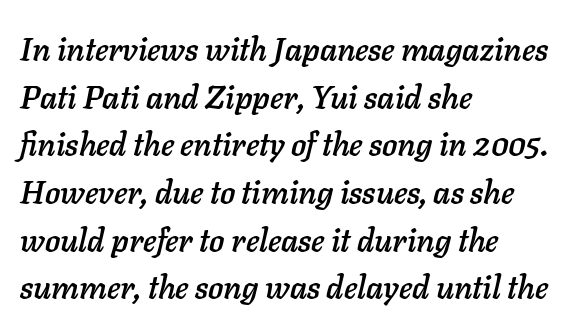
The image shows 32 px text type, italic (leaning right); set left-aligned, normal line spacing (1.49x), normal letter spacing, not underlined; low stroke contrast and a medium x-height.
